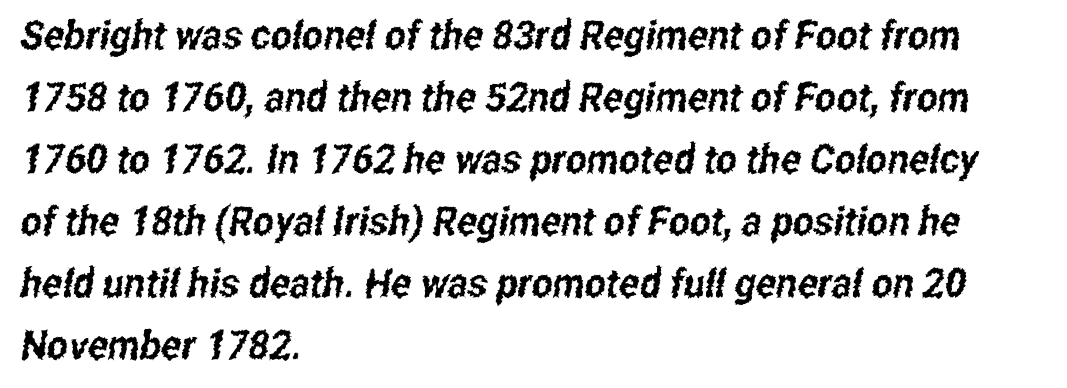
The image shows 40 px condensed sans-serif type; set left-aligned, normal line spacing (1.55x), normal letter spacing, not underlined; low stroke contrast and a medium x-height.
